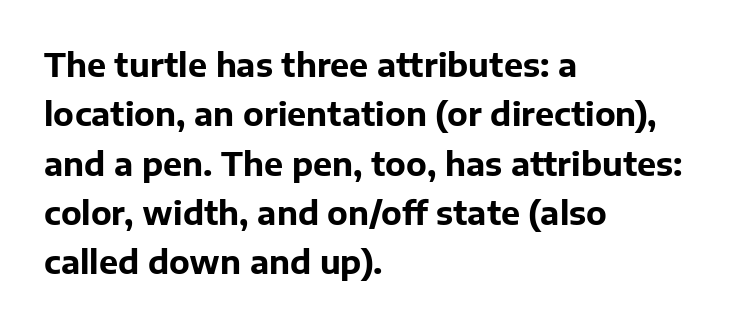
The baseline area is clear. The passage shown is typed in a proportional face where columns would drift. Italic: no, the glyphs are upright roman. These words are printed bold, with thick strokes throughout. This sample keeps an unexceptional amount of space between lines.
